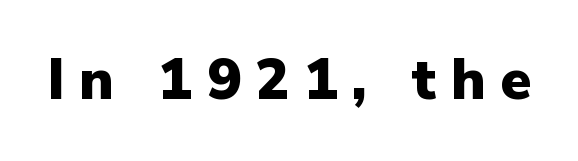
The image shows 57 px heavy sans-serif type, upright; set unusually wide letter spacing (+0.25 em), not underlined; low stroke contrast and a medium x-height.
